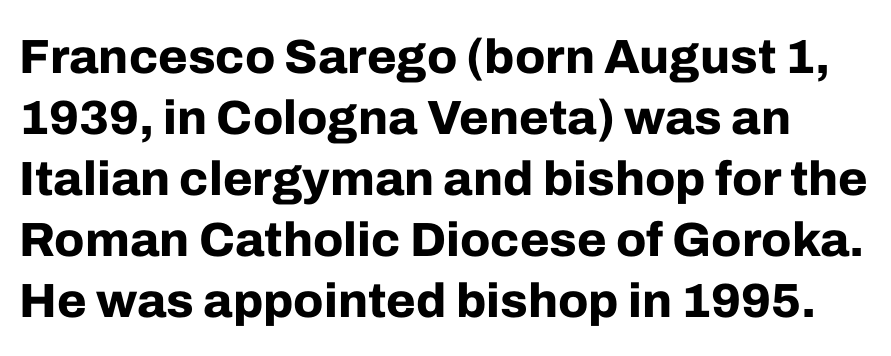
{"serif": "no", "italic": "no", "bold": "yes", "weight": "bold", "width": "normal", "stroke_contrast": "low", "x_height": "medium", "monospaced": "no", "underline": "no", "line_spacing": "normal", "line_spacing_ratio": 1.27, "letter_spacing": "normal", "letter_spacing_em": 0.0, "glyph_px": 48}
